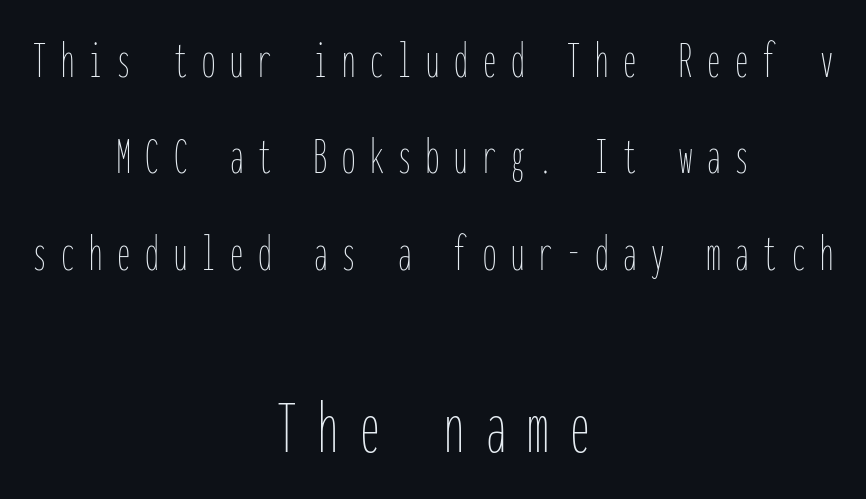
Q: Is the text bold? A: No.
Q: Is the text italic (slanted)? A: No, it is upright.
Q: Is the text underlined? A: No.
Q: How is the paragraph aligned? A: Centered.
Q: Is the spacing between letters normal or unusually wide? A: Unusually wide.
Q: Which block of text is set in a larger size, the first (top) or the second (bottom)? A: The second (bottom) one.
Q: Width (condensed, normal, or wide)? A: Condensed.
Q: Stroke contrast? A: Low.
Q: x-height? A: Medium.
Q: Monospaced? A: Yes.
